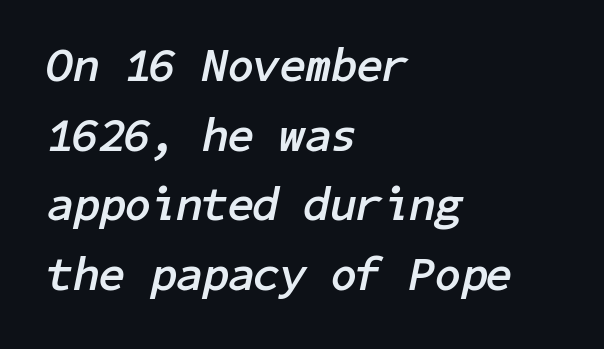
The image shows 47 px semibold type, italic (leaning right); set left-aligned, normal line spacing (1.48x), normal letter spacing, not underlined; low stroke contrast and a medium x-height.
